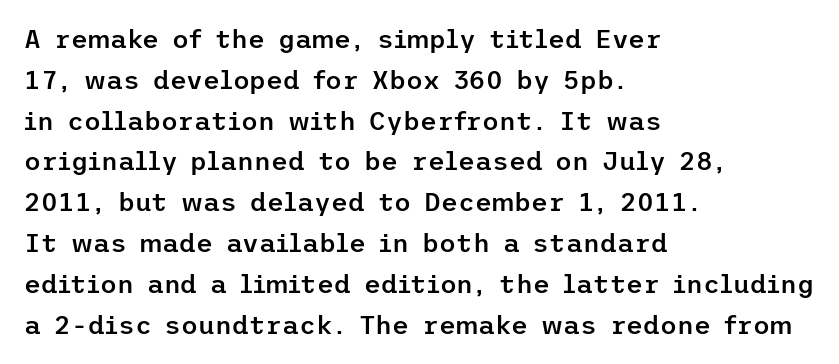
{"italic": "no", "bold": "semi", "underline": "no", "align": "left", "line_spacing": "normal", "line_spacing_ratio": 1.57, "letter_spacing": "normal", "letter_spacing_em": 0.0, "glyph_px": 26}
